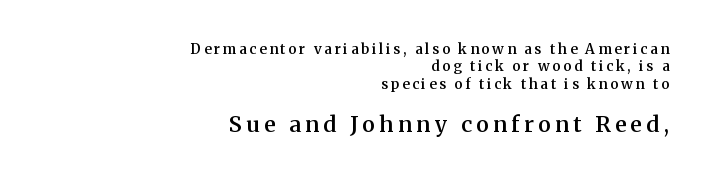
{"italic": "no", "bold": "semi", "underline": "no", "align": "right", "line_spacing_ratio": 1.24, "letter_spacing": "wide", "letter_spacing_em": 0.2, "larger_block": "second", "size_ratio": 1.57, "glyph_px": 22}
